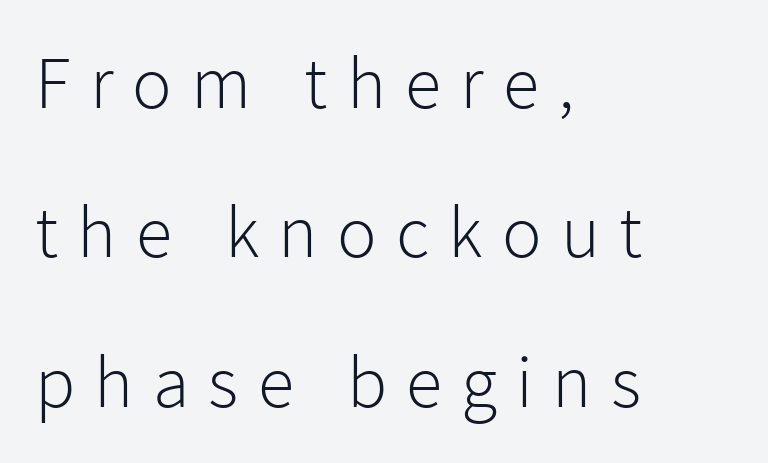
Q: Is the text bold? A: No.
Q: Is the text italic (slanted)? A: No, it is upright.
Q: Is the typeface a serif or a sans-serif typeface? A: Sans-serif.
Q: Is the text underlined? A: No.
Q: How is the paragraph aligned? A: Left-aligned.
Q: Is the spacing between letters normal or unusually wide? A: Unusually wide.
Q: Is the spacing between lines tight, normal or loose? A: Loose.
Q: Width (condensed, normal, or wide)? A: Normal.
Q: Stroke contrast? A: Low.
Q: x-height? A: Medium.
Q: Monospaced? A: No.
